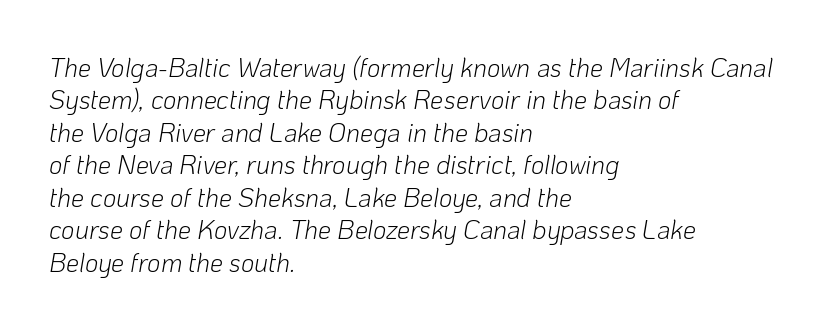
The image shows 26 px text type, italic (leaning right); set left-aligned, normal line spacing (1.25x), normal letter spacing, not underlined.
